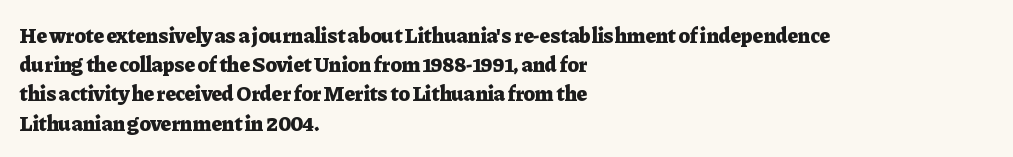
Q: Is the text bold? A: Yes.
Q: Is the text italic (slanted)? A: No, it is upright.
Q: Is the text underlined? A: No.
Q: How is the paragraph aligned? A: Left-aligned.
Q: Is the spacing between letters normal or unusually wide? A: Normal.
Q: Is the spacing between lines tight, normal or loose? A: Normal.
